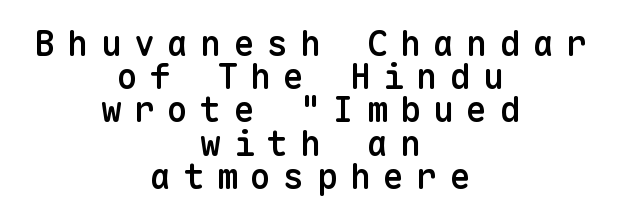
Q: Is the text bold? A: Semi-bold.
Q: Is the text italic (slanted)? A: No, it is upright.
Q: Is the typeface a serif or a sans-serif typeface? A: Sans-serif.
Q: Is the text underlined? A: No.
Q: How is the paragraph aligned? A: Centered.
Q: Is the spacing between letters normal or unusually wide? A: Unusually wide.
Q: Is the spacing between lines tight, normal or loose? A: Tight.
Q: Width (condensed, normal, or wide)? A: Normal.
Q: Stroke contrast? A: Low.
Q: x-height? A: Medium.
Q: Monospaced? A: Yes.
